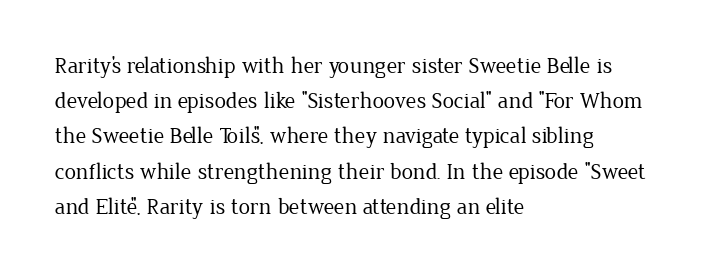
A typesetter would call this leading conventional body-copy spacing. Casual observation: everything's shoved over to the left. Counters stay open thanks to moderate or lighter strokes. The lettering stays uniformly vertical, giving the passage a roman look. No extra tracking has been applied to these lines. The gap between lines stays unmarked.
